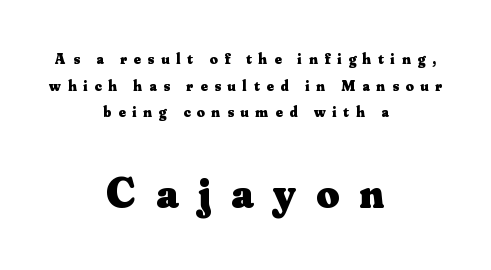
The typography opts for an upright posture over an oblique one. Of the two passages, the one underneath uses the larger point size. The designer went with a serif here, giving each stem small feet. Has an underline been added? It has not. Heavy-handed strokes throughout: this text is bold.
